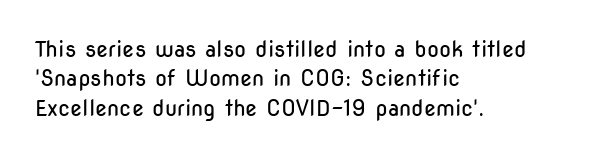
The image shows 22 px text type, upright; set left-aligned, normal line spacing (1.34x), normal letter spacing, not underlined.
